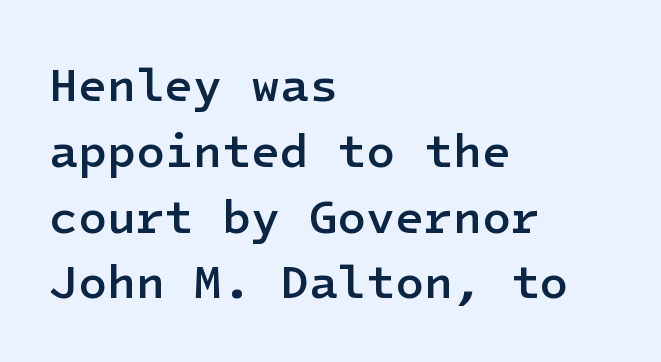
{"serif": "no", "italic": "no", "bold": "semi", "weight": "semibold", "width": "normal", "stroke_contrast": "low", "x_height": "medium", "underline": "no", "align": "left", "line_spacing": "normal", "line_spacing_ratio": 1.4, "letter_spacing": "normal", "letter_spacing_em": 0.0, "glyph_px": 47}
